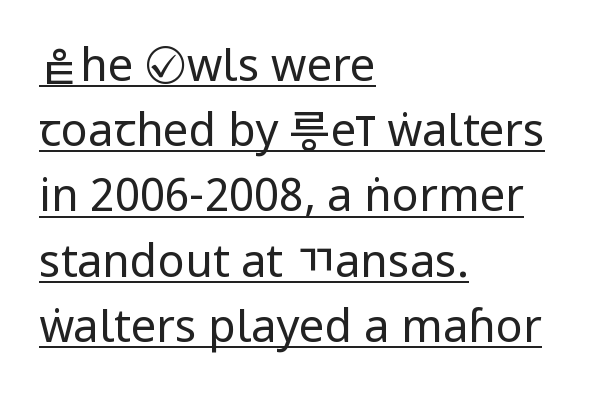
Q: Is the text bold? A: No.
Q: Is the text italic (slanted)? A: No, it is upright.
Q: Is the typeface a serif or a sans-serif typeface? A: Sans-serif.
Q: Is the text underlined? A: Yes.
Q: How is the paragraph aligned? A: Left-aligned.
Q: Is the spacing between letters normal or unusually wide? A: Normal.
Q: Is the spacing between lines tight, normal or loose? A: Normal.
Q: Width (condensed, normal, or wide)? A: Condensed.
Q: Stroke contrast? A: Low.
